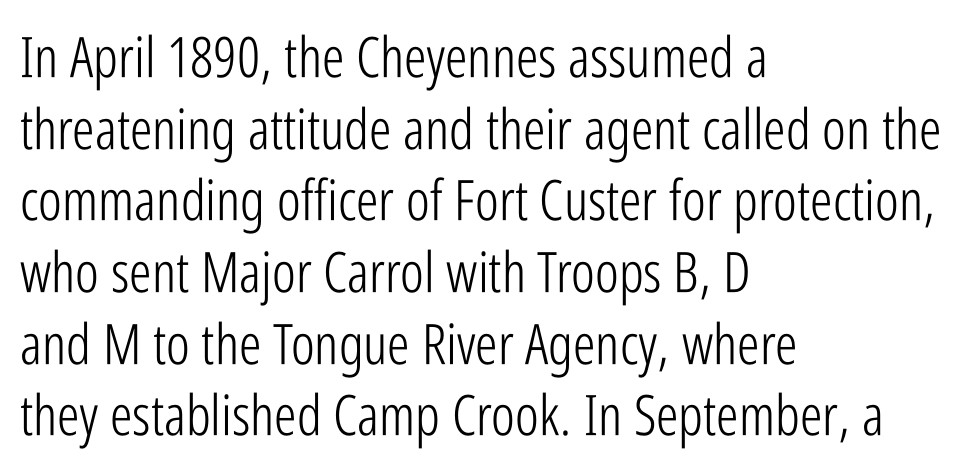
{"serif": "no", "italic": "no", "bold": "no", "weight": "light", "width": "condensed", "stroke_contrast": "low", "x_height": "medium", "monospaced": "no", "underline": "no", "align": "left", "line_spacing": "normal", "line_spacing_ratio": 1.28, "letter_spacing": "normal", "letter_spacing_em": 0.0, "glyph_px": 56}
